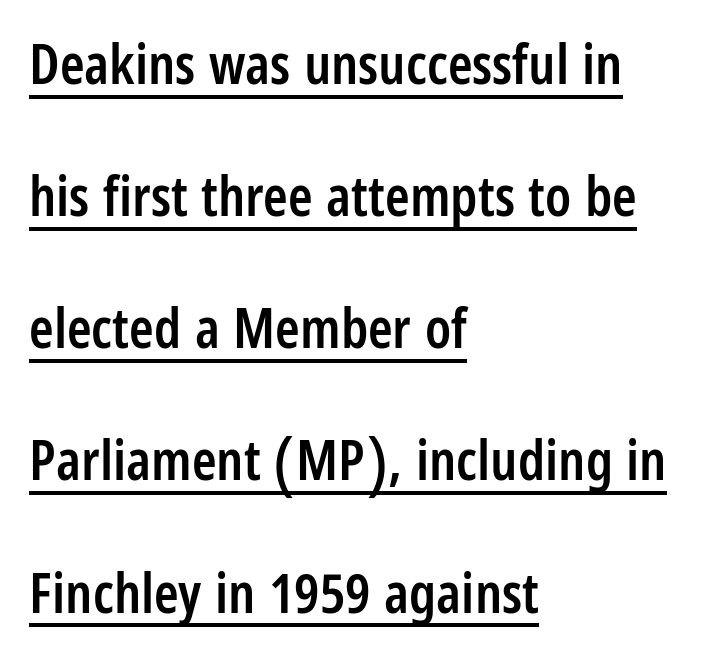
{"serif": "no", "italic": "no", "bold": "semi", "weight": "semibold", "width": "condensed", "stroke_contrast": "low", "x_height": "large", "monospaced": "no", "underline": "yes", "align": "left", "line_spacing": "loose", "line_spacing_ratio": 2.36, "letter_spacing": "normal", "letter_spacing_em": 0.0, "glyph_px": 56}
